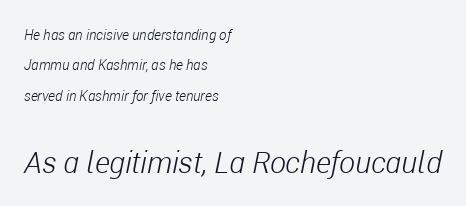
{"italic": "yes", "lean": "right", "slant_degrees": 11, "bold": "no", "weight": "light", "width": "condensed", "stroke_contrast": "low", "x_height": "medium", "monospaced": "no", "underline": "no", "align": "left", "line_spacing": "loose", "line_spacing_ratio": 2.17, "letter_spacing": "normal", "letter_spacing_em": 0.0, "larger_block": "second", "size_ratio": 2.14, "glyph_px": 30}
